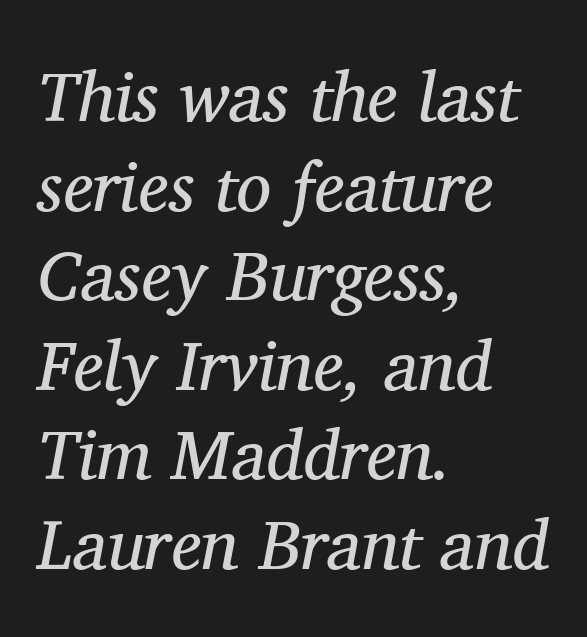
The rendering applies a slant to the glyphs. Leftover space on each line is placed entirely after the last word. Is there much room between lines? A standard amount, neither cramped nor airy. The characters display serif detailing at their extremities.
